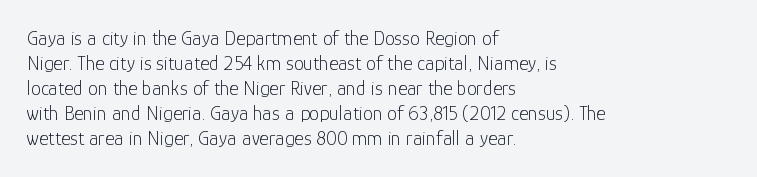
Underline: absent. These glyphs show unthickened strokes, regular width or finer. The leading is moderate, giving the passage an even texture. Upright lettering throughout.
